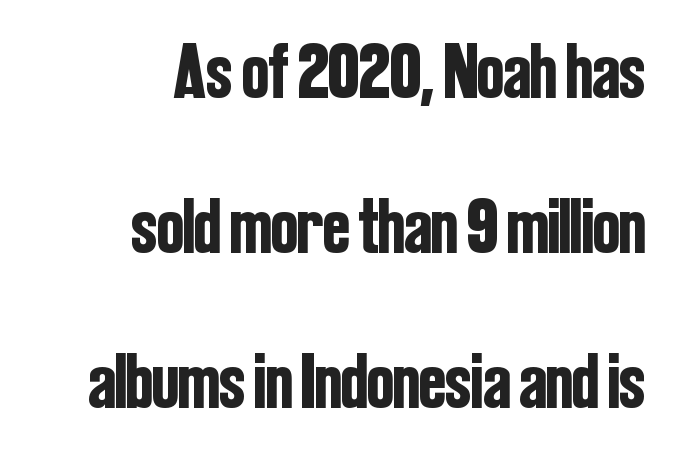
The image shows 79 px condensed sans-serif type, upright; set right-aligned, loose line spacing (1.96x), normal letter spacing, not underlined; low stroke contrast and a medium x-height.
